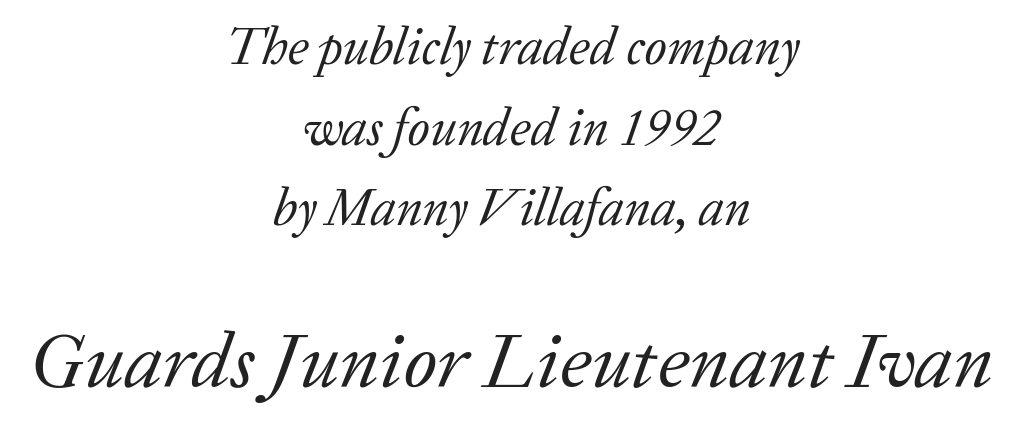
The image shows 78 px regular-weight serif type, italic (leaning right); set centered, normal line spacing (1.55x), normal letter spacing, not underlined; the second (bottom) block is 1.5x larger; low stroke contrast and a medium x-height.
